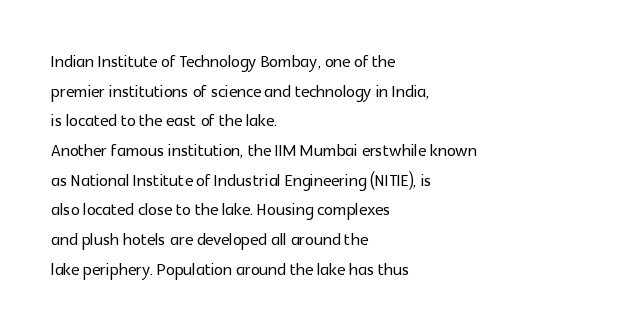
The image shows 22 px text type, upright; set left-aligned, normal line spacing (1.35x), normal letter spacing, not underlined.
